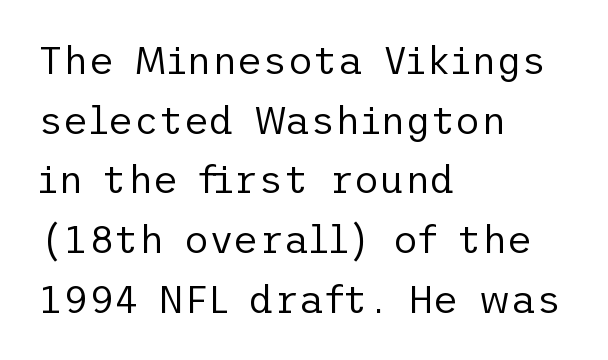
Q: Is the text bold? A: No.
Q: Is the text italic (slanted)? A: No, it is upright.
Q: Is the typeface a serif or a sans-serif typeface? A: Sans-serif.
Q: Is the text underlined? A: No.
Q: How is the paragraph aligned? A: Left-aligned.
Q: Is the spacing between letters normal or unusually wide? A: Normal.
Q: Is the spacing between lines tight, normal or loose? A: Normal.
Q: Width (condensed, normal, or wide)? A: Normal.
Q: Stroke contrast? A: Low.
Q: x-height? A: Medium.
